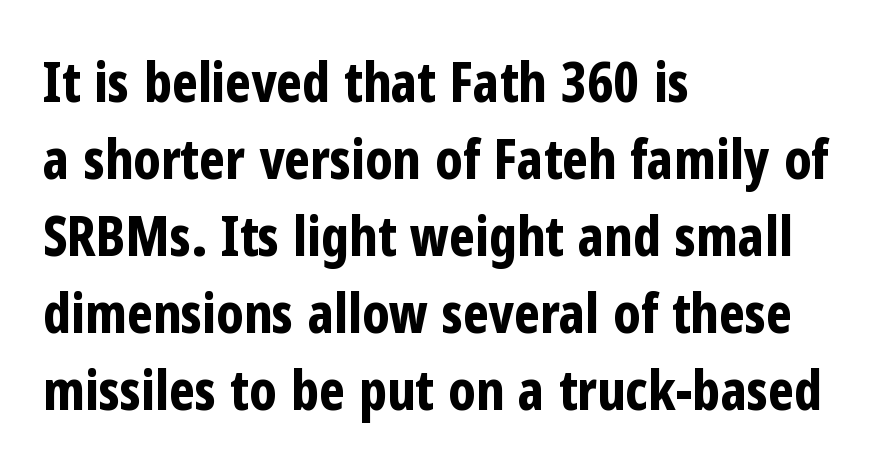
Q: Is the text bold? A: Yes.
Q: Is the text italic (slanted)? A: No, it is upright.
Q: Is the typeface a serif or a sans-serif typeface? A: Sans-serif.
Q: Is the text underlined? A: No.
Q: How is the paragraph aligned? A: Left-aligned.
Q: Is the spacing between letters normal or unusually wide? A: Normal.
Q: Is the spacing between lines tight, normal or loose? A: Normal.
Q: Width (condensed, normal, or wide)? A: Condensed.
Q: Stroke contrast? A: Low.
Q: x-height? A: Medium.
Q: Monospaced? A: No.
